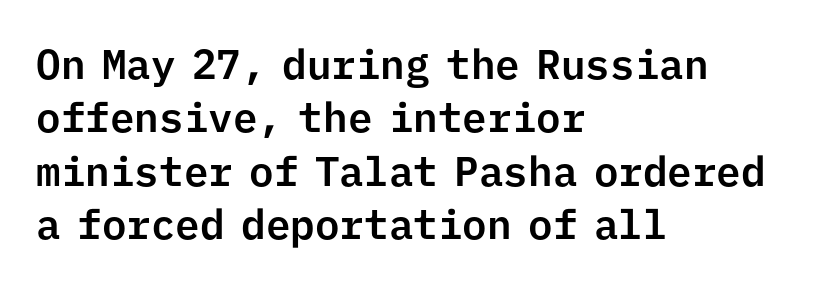
Think of a typewriter: that constant character pitch is what you see here. The typography opts for an upright posture over an oblique one. A student would call this left alignment; a typographer would say flush left, rag right. The leading is moderate, giving the passage an even texture. Lines of text with bare space underneath.
